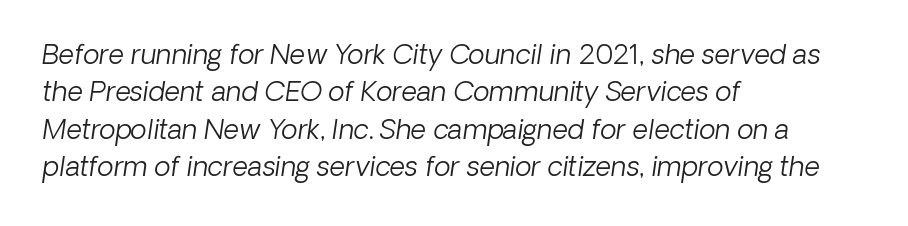
{"bold": "no", "underline": "no", "align": "left", "line_spacing": "normal", "line_spacing_ratio": 1.38, "letter_spacing": "normal", "letter_spacing_em": 0.0, "glyph_px": 27}
